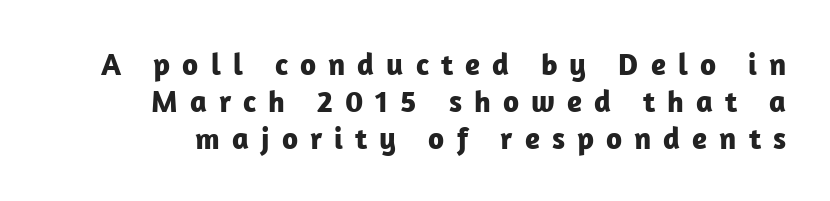
Display-style spreading of the glyphs; the letterfit is very open. Type without underlining. Italic? Not at all — the glyphs are vertical. What kind of face is this? One without serifs — a sans.
